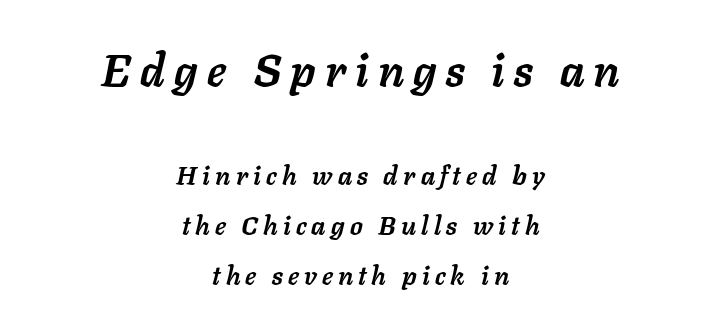
Loosely led — the rows are spread out. The letterforms stand isolated, each surrounded by extra space. Here the designer chose a conventional face with non-uniform glyph widths. How heavy is the stroke? Heavy — this is a bold. You can tell it's italic because the verticals aren't actually vertical. The passage shown is not underscored anywhere.
